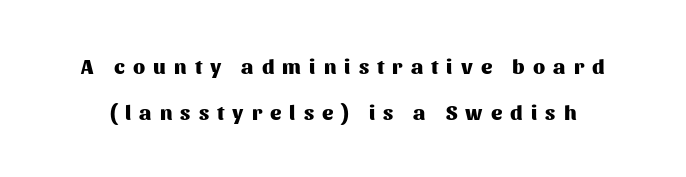
Q: Is the text bold? A: Yes.
Q: Is the text italic (slanted)? A: No, it is upright.
Q: Is the text underlined? A: No.
Q: Is the spacing between letters normal or unusually wide? A: Unusually wide.
Q: Is the spacing between lines tight, normal or loose? A: Loose.
